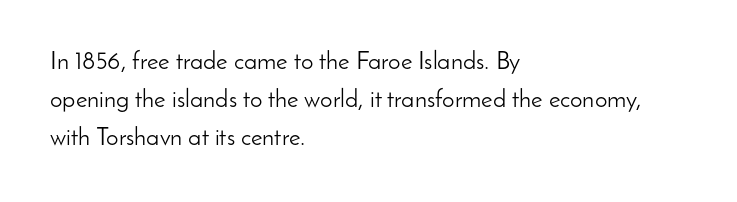
The image shows 25 px text type, upright; set left-aligned, normal line spacing (1.52x), normal letter spacing, not underlined.
